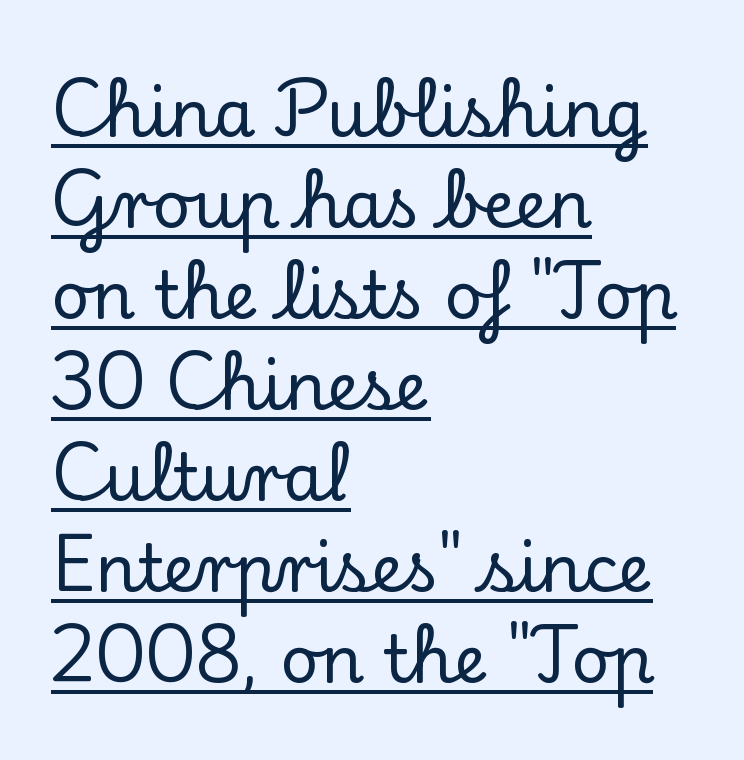
The image shows 66 px serif type, upright; set left-aligned, normal line spacing (1.38x), normal letter spacing, underlined; low stroke contrast and a small x-height.
